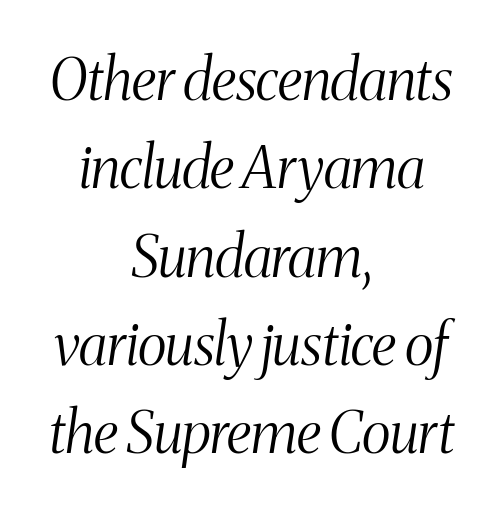
{"serif": "yes", "italic": "yes", "lean": "right", "slant_degrees": 8, "bold": "no", "weight": "light", "width": "condensed", "stroke_contrast": "medium", "x_height": "medium", "monospaced": "no", "underline": "no", "align": "center", "line_spacing": "normal", "line_spacing_ratio": 1.55, "letter_spacing": "normal", "letter_spacing_em": 0.0, "glyph_px": 57}
